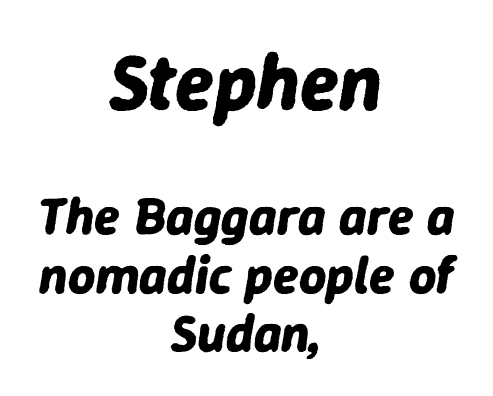
{"italic": "yes", "lean": "right", "slant_degrees": 9, "bold": "yes", "weight": "bold", "width": "normal", "stroke_contrast": "low", "x_height": "medium", "monospaced": "no", "underline": "no", "align": "center", "line_spacing": "tight", "line_spacing_ratio": 1.11, "letter_spacing": "normal", "letter_spacing_em": 0.0, "larger_block": "first", "size_ratio": 1.51, "glyph_px": 80}
